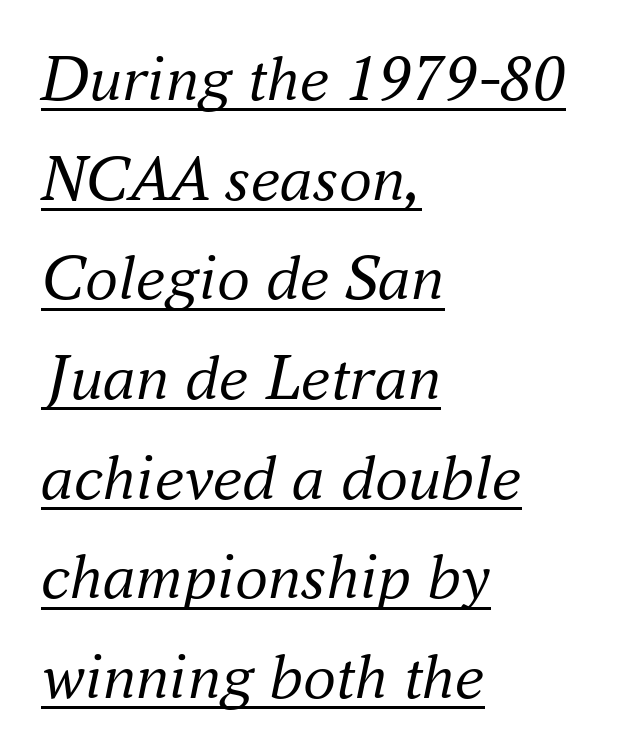
This sample uses a serif face. Underlined type. Whoever set this chose a conventional vertical rhythm. Weight: not bold — regular or lighter. The type is set solid horizontally, with unmodified tracking. Is the type slanted? Yes — the strokes lean at a clear angle.
